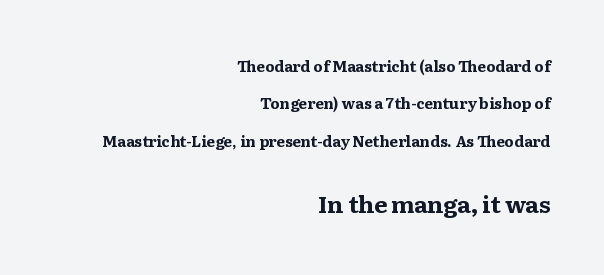
{"italic": "no", "bold": "yes", "underline": "no", "align": "right", "line_spacing": "loose", "line_spacing_ratio": 2.5, "letter_spacing": "normal", "letter_spacing_em": 0.0, "larger_block": "second", "size_ratio": 1.53, "glyph_px": 23}
